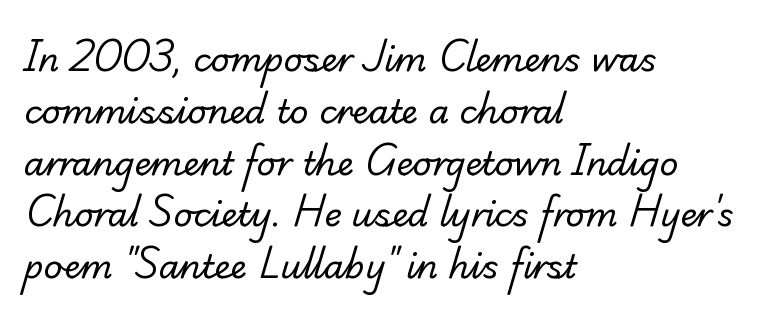
Q: Is the text bold? A: No.
Q: Is the typeface a serif or a sans-serif typeface? A: Serif.
Q: Is the text underlined? A: No.
Q: How is the paragraph aligned? A: Left-aligned.
Q: Is the spacing between letters normal or unusually wide? A: Normal.
Q: Is the spacing between lines tight, normal or loose? A: Normal.
Q: Width (condensed, normal, or wide)? A: Normal.
Q: Stroke contrast? A: Low.
Q: x-height? A: Small.
Q: Monospaced? A: No.
